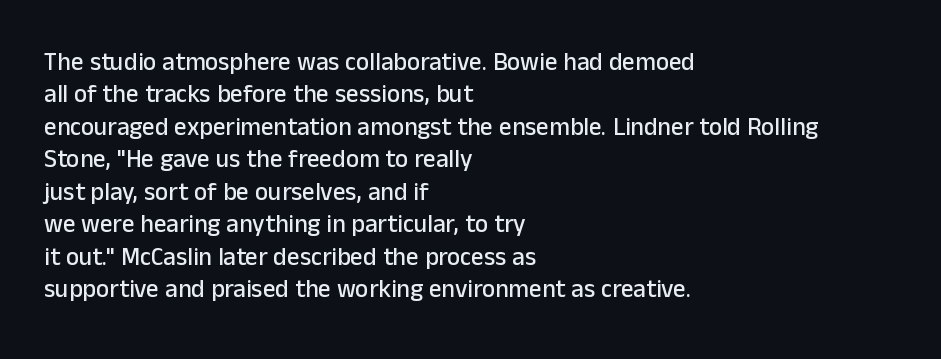
The image shows 25 px text type, upright; set left-aligned, normal line spacing (1.3x), normal letter spacing, not underlined.
